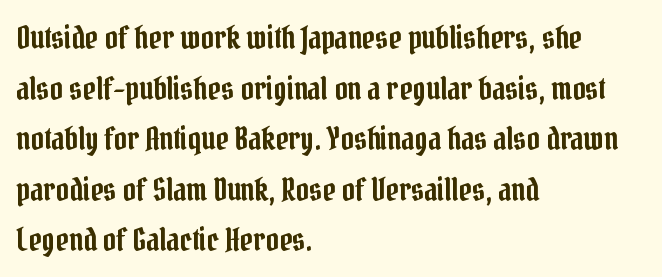
{"serif": "yes", "italic": "no", "width": "condensed", "stroke_contrast": "low", "x_height": "medium", "monospaced": "no", "underline": "no", "align": "left", "line_spacing": "normal", "line_spacing_ratio": 1.58, "letter_spacing": "normal", "letter_spacing_em": 0.0, "glyph_px": 32}
